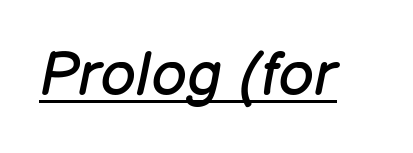
{"italic": "yes", "lean": "right", "slant_degrees": 12, "bold": "no", "weight": "regular", "width": "normal", "stroke_contrast": "low", "x_height": "medium", "monospaced": "no", "underline": "yes", "letter_spacing": "normal", "letter_spacing_em": 0.0, "glyph_px": 62}
